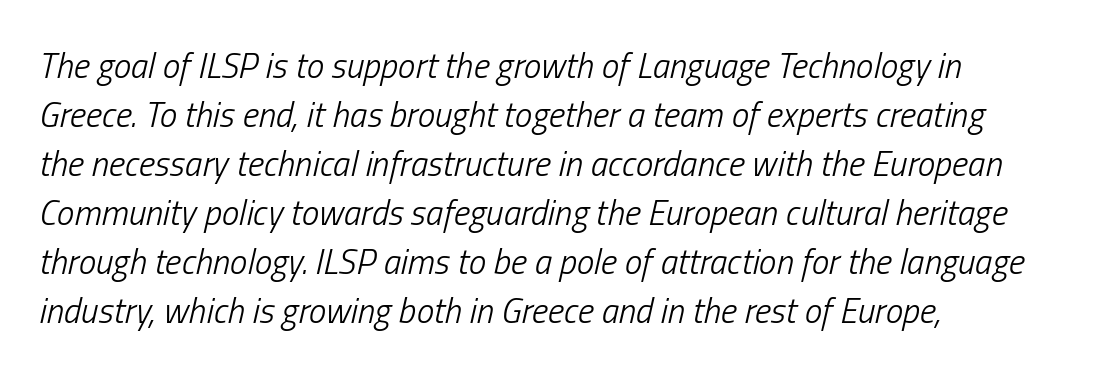
{"italic": "yes", "lean": "right", "slant_degrees": 13, "bold": "no", "weight": "light", "width": "condensed", "stroke_contrast": "low", "x_height": "medium", "monospaced": "no", "underline": "no", "align": "left", "line_spacing": "normal", "line_spacing_ratio": 1.4, "letter_spacing": "normal", "letter_spacing_em": 0.0, "glyph_px": 35}
